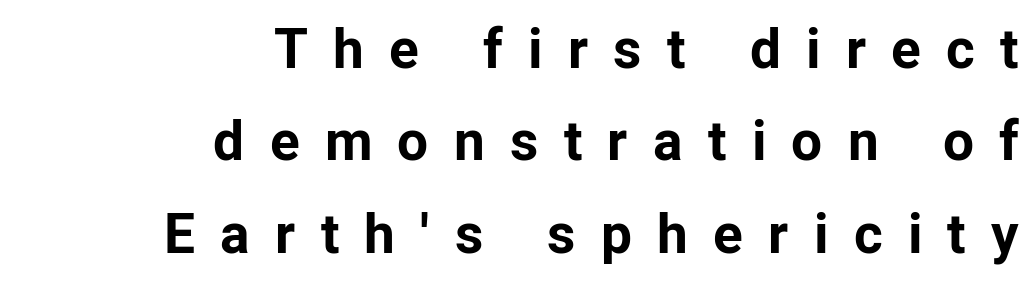
The image shows 55 px bold sans-serif type, upright; set right-aligned, normal line spacing (1.68x), unusually wide letter spacing (+0.46 em), not underlined; low stroke contrast and a medium x-height.
